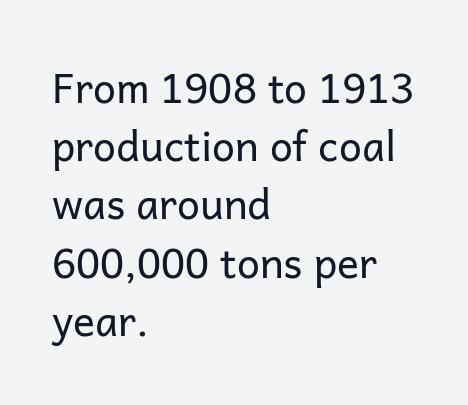
Q: Is the text bold? A: No.
Q: Is the text italic (slanted)? A: No, it is upright.
Q: Is the typeface a serif or a sans-serif typeface? A: Sans-serif.
Q: Is the text underlined? A: No.
Q: How is the paragraph aligned? A: Left-aligned.
Q: Is the spacing between letters normal or unusually wide? A: Normal.
Q: Is the spacing between lines tight, normal or loose? A: Normal.
Q: Width (condensed, normal, or wide)? A: Normal.
Q: Stroke contrast? A: Low.
Q: x-height? A: Medium.
Q: Monospaced? A: No.
